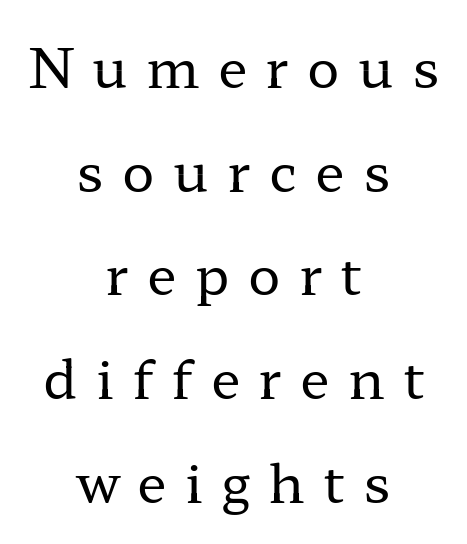
The image shows 54 px regular-weight, wide serif type, upright; set centered, loose line spacing (1.92x), unusually wide letter spacing (+0.34 em), not underlined; low stroke contrast and a medium x-height.
